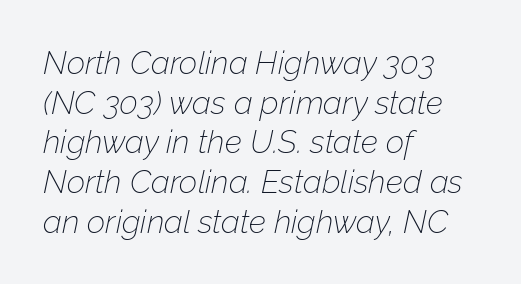
Q: Is the text bold? A: No.
Q: Is the text italic (slanted)? A: Yes, it leans right by about 12 degrees.
Q: Is the text underlined? A: No.
Q: How is the paragraph aligned? A: Left-aligned.
Q: Is the spacing between letters normal or unusually wide? A: Normal.
Q: Width (condensed, normal, or wide)? A: Normal.
Q: Stroke contrast? A: Low.
Q: x-height? A: Medium.
Q: Monospaced? A: No.
